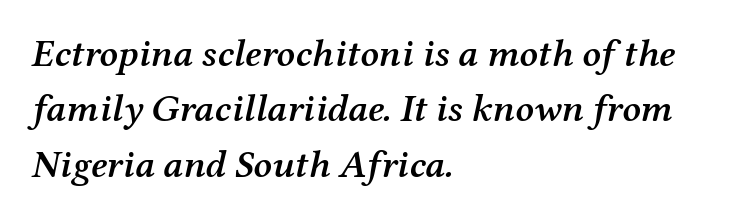
The rendering uses natural spacing where letterforms have individual widths. A typesetter would call this leading conventional body-copy spacing. Note: serifs present on the glyphs. The axis of the letterforms is tilted away from vertical. This rendering uses left alignment, leaving the right contour irregular. A semibold gives these letters moderate extra thickness, short of bold.
